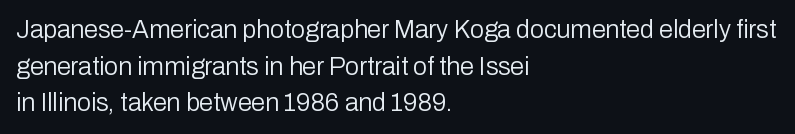
The image shows 25 px text type, upright; set left-aligned, normal line spacing (1.47x), normal letter spacing, not underlined.
